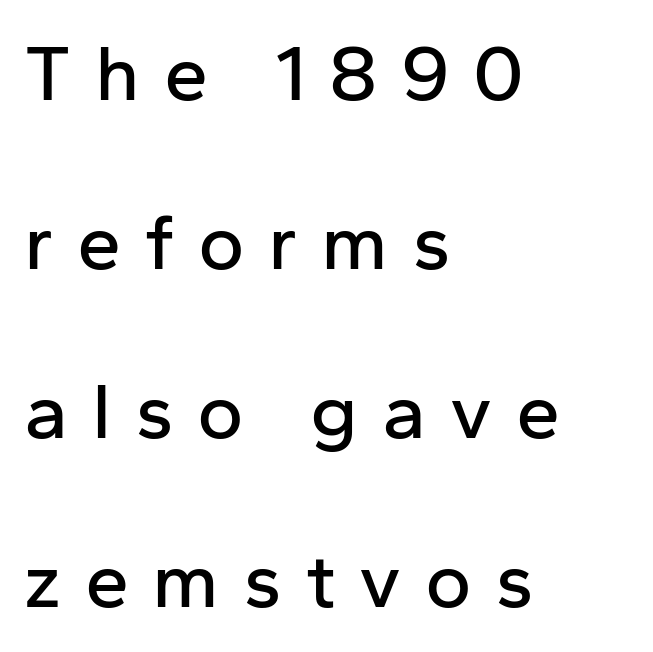
Q: Is the text italic (slanted)? A: No, it is upright.
Q: Is the typeface a serif or a sans-serif typeface? A: Sans-serif.
Q: Is the text underlined? A: No.
Q: How is the paragraph aligned? A: Left-aligned.
Q: Is the spacing between letters normal or unusually wide? A: Unusually wide.
Q: Is the spacing between lines tight, normal or loose? A: Loose.
Q: Width (condensed, normal, or wide)? A: Normal.
Q: Stroke contrast? A: Low.
Q: x-height? A: Medium.
Q: Monospaced? A: No.
